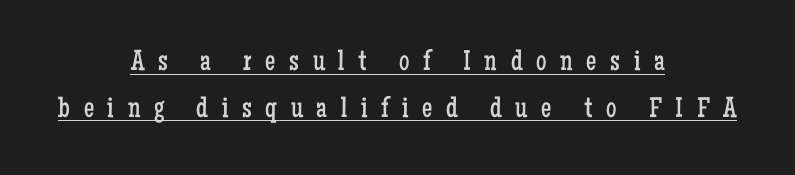
Compared with a typical body face, this is equally light or lighter still. Visually the block forms a symmetrical silhouette, jagged on both flanks. Each letter's strokes conclude with small projecting serifs. Someone cranked the tracking dial way up on this one.
